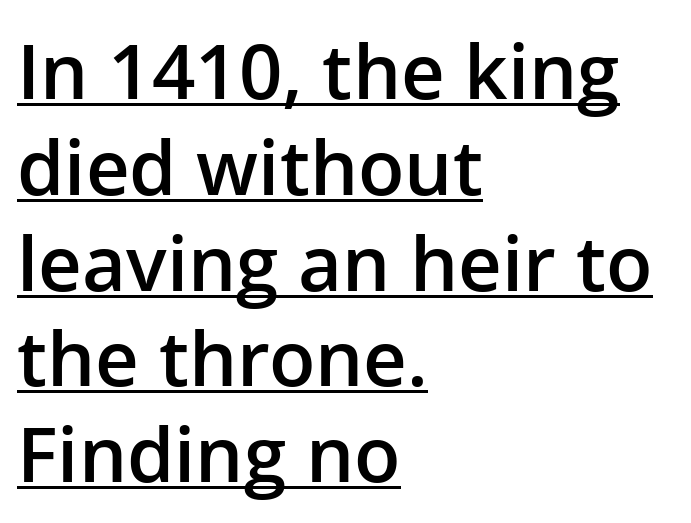
These lines carry some extra weight — a demibold, not a full bold. What stands out about the letter spacing? Nothing — it is the standard amount. Evenly set lines give the paragraph a standard silhouette. Every stem runs plumb, perpendicular to the baseline. A baseline rule has been typeset under these characters. Do the characters align in a grid? No, the font is proportional.
